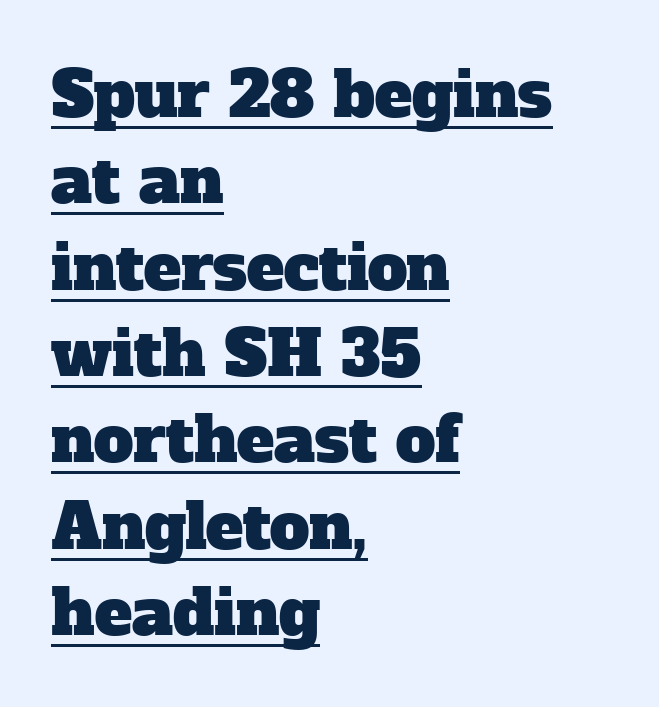
The image shows 63 px serif type; set left-aligned, normal line spacing (1.37x), normal letter spacing, underlined; low stroke contrast and a medium x-height.
